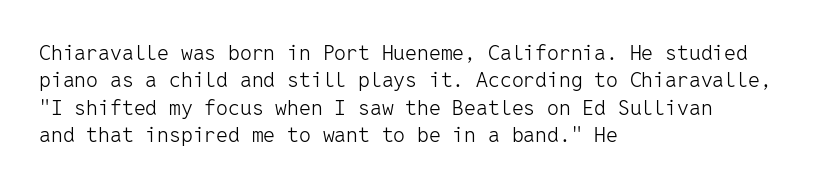
{"italic": "no", "bold": "no", "underline": "no", "align": "left", "line_spacing": "normal", "line_spacing_ratio": 1.3, "letter_spacing": "normal", "letter_spacing_em": 0.0, "glyph_px": 21}
